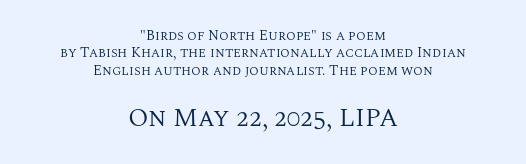
The lower block of text is set noticeably larger than the block above it. Compared with a flush-left layout, this one balances lines on the center instead. The line texture is even and compact thanks to regular tracking. Just letters on the line, the space beneath them empty. Posture: vertical.
